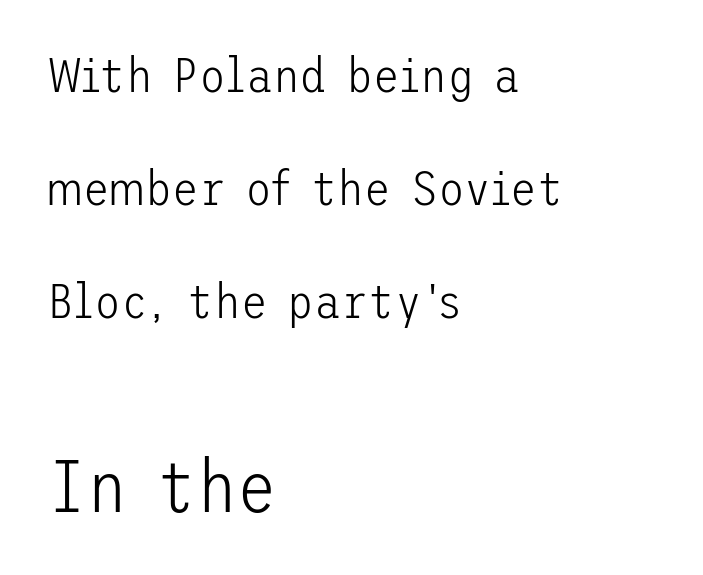
No italicization has been applied; the sample stays upright. Nobody touched the tracking dial on this one. Reading down the column, the eye jumps a long way to each next line. The rendering enlarges the type as you move from the upper chunk to the lower. On a weight scale, this lands at 450 or below.
